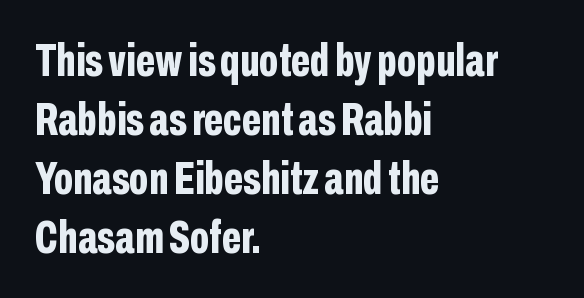
The image shows 46 px bold, condensed sans-serif type, upright; set left-aligned, normal line spacing (1.28x), normal letter spacing, not underlined; low stroke contrast and a medium x-height.
